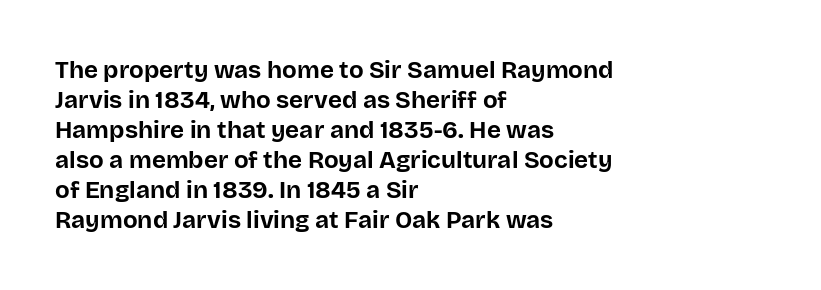
The characters look thick and weighty, a clear bold. Rows of type keep a routine distance in the vertical direction. Each word holds together tightly as a unit, with standard inter-letter gaps. Does the copy run flush right? No — it runs flush left. Beneath every word, the page is bare.
